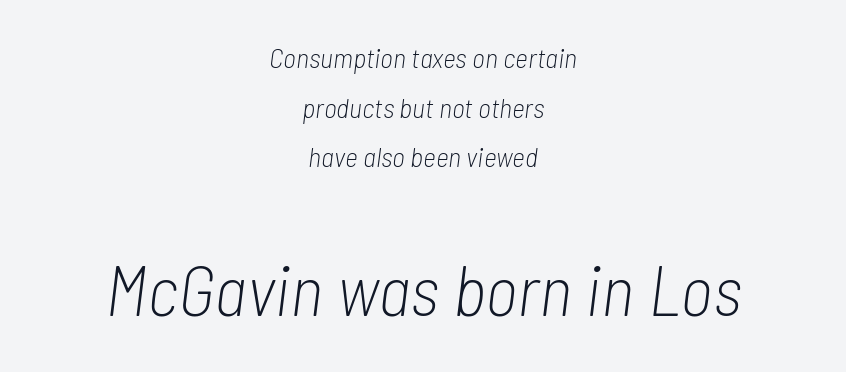
{"italic": "yes", "lean": "right", "slant_degrees": 7, "bold": "no", "weight": "light", "width": "condensed", "stroke_contrast": "low", "x_height": "medium", "monospaced": "no", "underline": "no", "align": "center", "line_spacing_ratio": 1.77, "letter_spacing": "normal", "letter_spacing_em": 0.0, "larger_block": "second", "size_ratio": 2.54, "glyph_px": 71}
